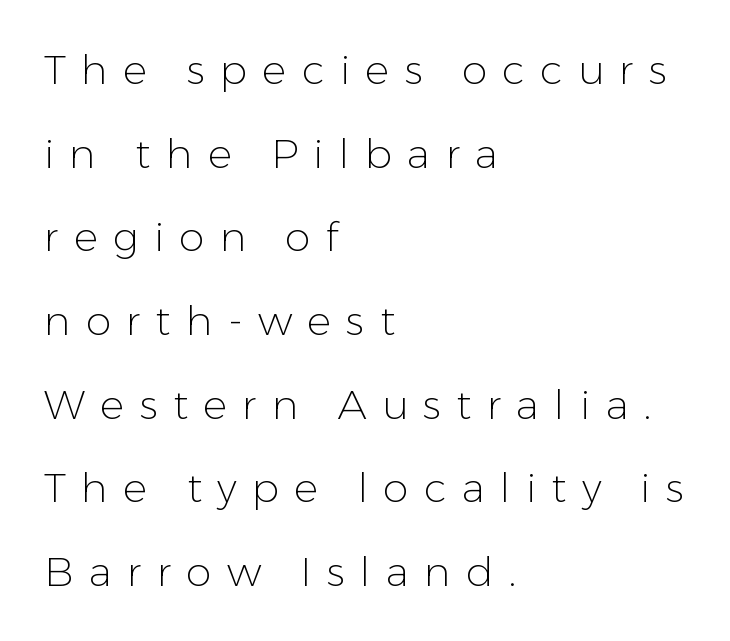
The image shows 41 px light sans-serif type, upright; set left-aligned, loose line spacing (2.04x), unusually wide letter spacing (+0.37 em), not underlined; low stroke contrast and a medium x-height.
